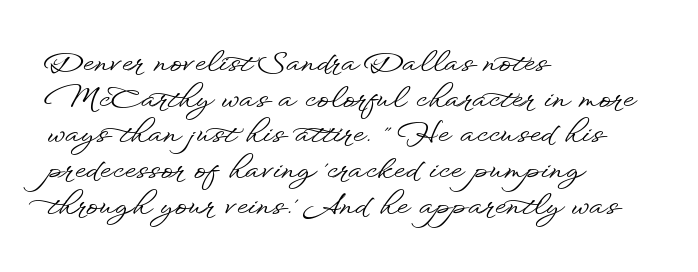
{"serif": "no", "width": "wide", "stroke_contrast": "low", "x_height": "small", "monospaced": "no", "underline": "no", "align": "left", "line_spacing_ratio": 1.23, "letter_spacing": "normal", "letter_spacing_em": 0.0, "glyph_px": 29}
